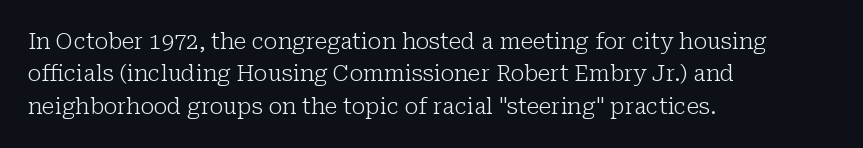
Does extra space separate the letters? No, they use regular spacing. Compared with a typical body face, this is equally light or lighter still. Casual observation: everything's shoved over to the left. This sample keeps an unexceptional amount of space between lines.
